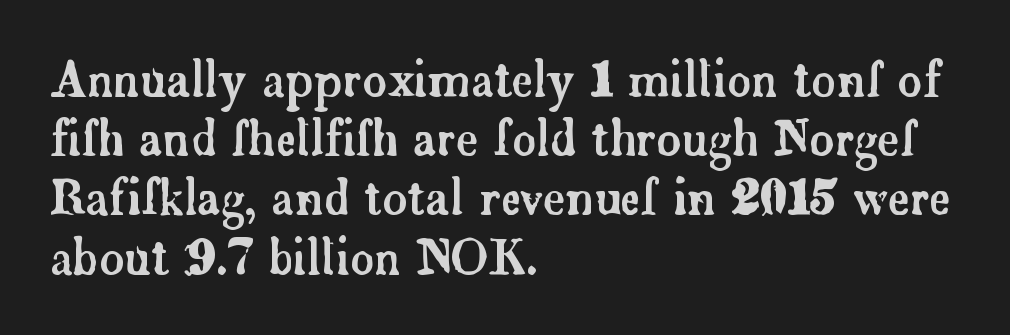
Q: Is the text italic (slanted)? A: No, it is upright.
Q: Is the typeface a serif or a sans-serif typeface? A: Serif.
Q: Is the text underlined? A: No.
Q: How is the paragraph aligned? A: Left-aligned.
Q: Is the spacing between letters normal or unusually wide? A: Normal.
Q: Is the spacing between lines tight, normal or loose? A: Normal.
Q: Width (condensed, normal, or wide)? A: Normal.
Q: Stroke contrast? A: Low.
Q: x-height? A: Small.
Q: Monospaced? A: No.
